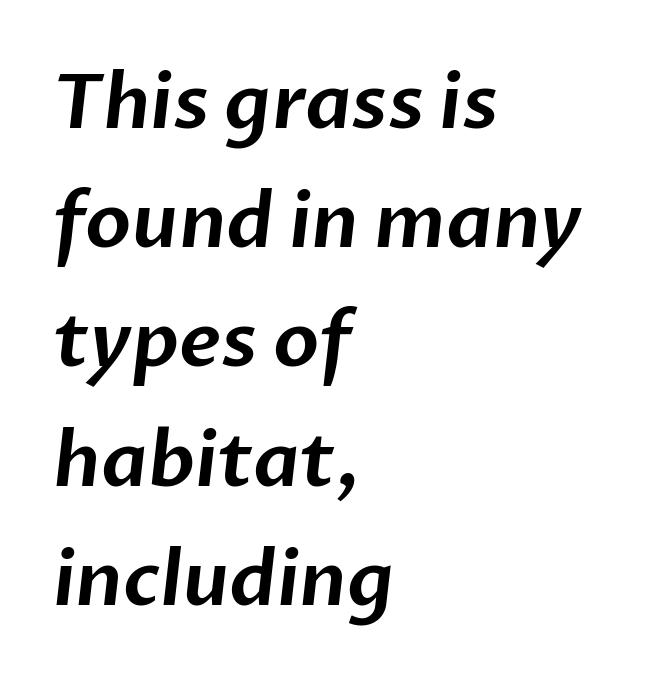
The font family rendered here belongs to the sans-serif group. The passage is arranged the way most books set body copy — flush left. You could not count columns in this text — the font is proportionally spaced. Horizontal bands of white between lines are of average thickness. Underline: absent. Inter-character spacing is left at the font's built-in metrics.
